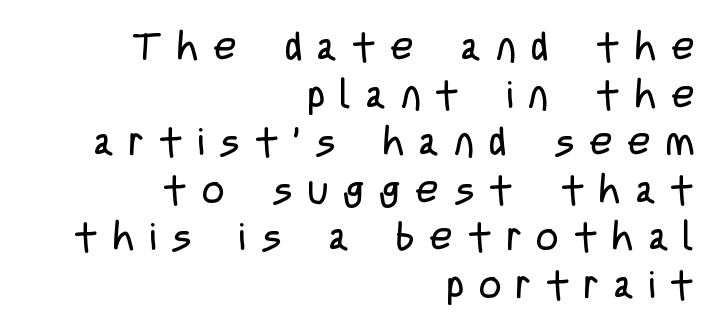
{"serif": "no", "italic": "no", "bold": "no", "weight": "regular", "width": "condensed", "stroke_contrast": "low", "x_height": "large", "monospaced": "no", "underline": "no", "align": "right", "line_spacing_ratio": 1.22, "letter_spacing": "wide", "letter_spacing_em": 0.39, "glyph_px": 39}
